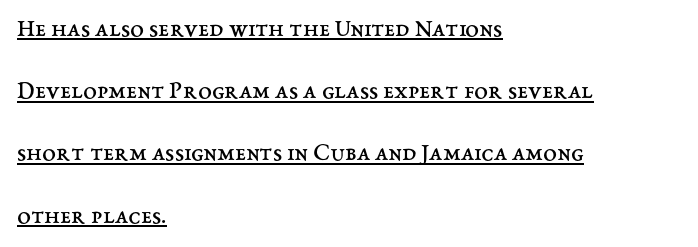
The image shows 25 px text type, upright; set left-aligned, loose line spacing (2.49x), normal letter spacing, underlined.
